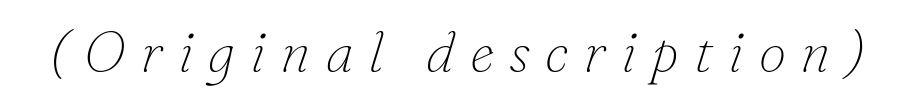
The image shows 56 px thin serif type, italic (leaning right); set unusually wide letter spacing (+0.27 em), not underlined; low stroke contrast and a small x-height.
